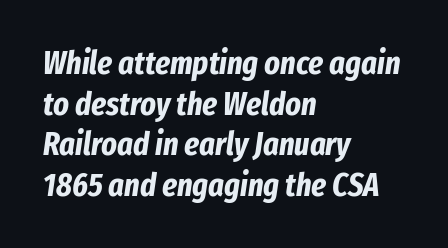
{"italic": "yes", "lean": "right", "slant_degrees": 8, "bold": "yes", "weight": "bold", "width": "condensed", "stroke_contrast": "low", "x_height": "medium", "monospaced": "no", "underline": "no", "align": "left", "line_spacing_ratio": 1.23, "letter_spacing": "normal", "letter_spacing_em": 0.0, "glyph_px": 33}
